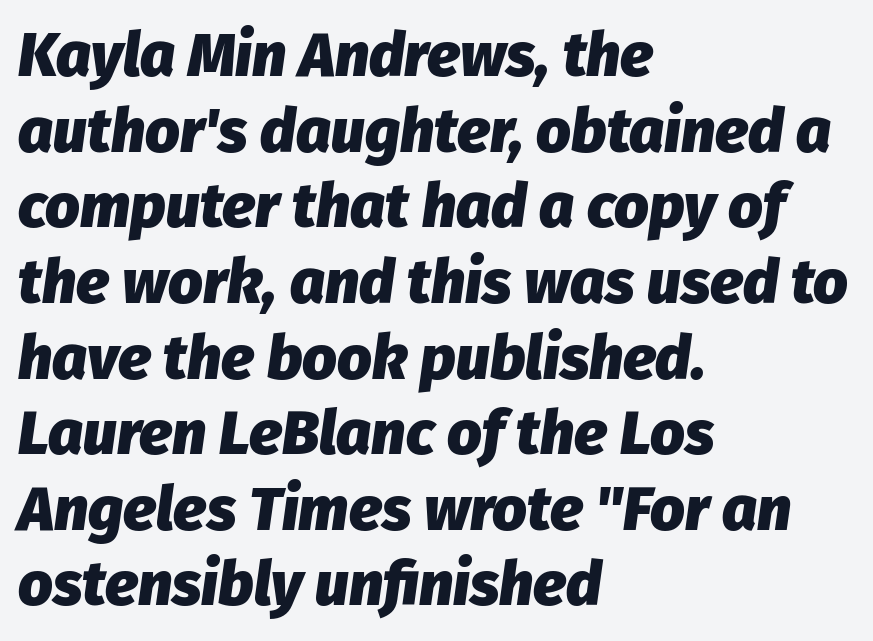
The image shows 61 px heavy type, italic (leaning right); set left-aligned, line spacing 1.24x, normal letter spacing, not underlined; low stroke contrast and a medium x-height.
